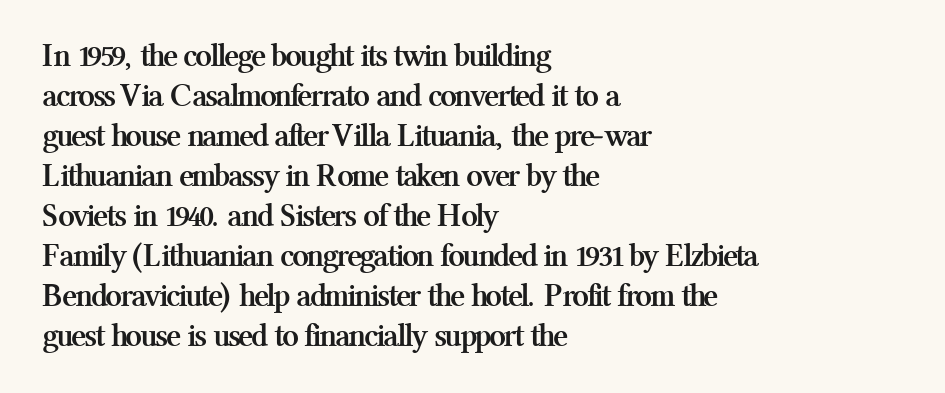
Q: Is the text bold? A: Yes.
Q: Is the text italic (slanted)? A: No, it is upright.
Q: Is the typeface a serif or a sans-serif typeface? A: Serif.
Q: Is the text underlined? A: No.
Q: How is the paragraph aligned? A: Left-aligned.
Q: Is the spacing between letters normal or unusually wide? A: Normal.
Q: Width (condensed, normal, or wide)? A: Normal.
Q: Stroke contrast? A: Medium.
Q: x-height? A: Medium.
Q: Monospaced? A: No.
